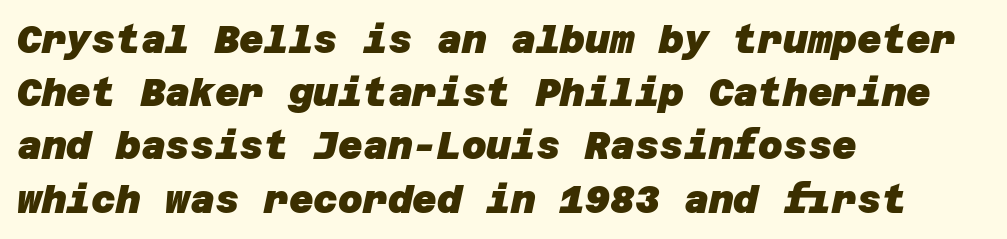
The image shows 38 px heavy sans-serif type; set left-aligned, normal line spacing (1.4x), normal letter spacing, not underlined; low stroke contrast and a large x-height.
